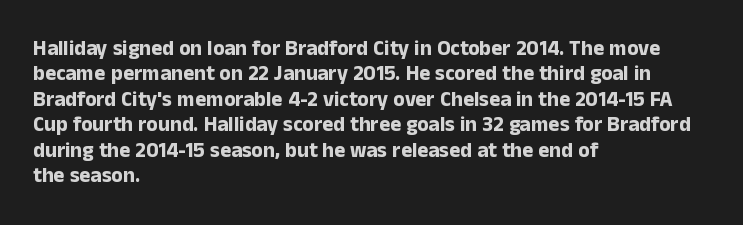
{"italic": "no", "bold": "yes", "underline": "no", "align": "left", "line_spacing_ratio": 1.21, "letter_spacing": "normal", "letter_spacing_em": 0.0, "glyph_px": 21}
